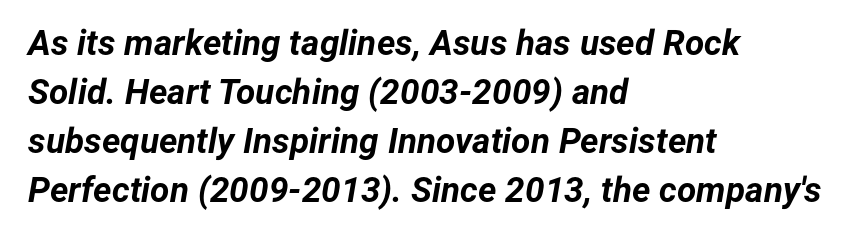
Q: Is the text bold? A: Yes.
Q: Is the text italic (slanted)? A: Yes, it leans right by about 12 degrees.
Q: Is the text underlined? A: No.
Q: How is the paragraph aligned? A: Left-aligned.
Q: Is the spacing between letters normal or unusually wide? A: Normal.
Q: Is the spacing between lines tight, normal or loose? A: Normal.
Q: Width (condensed, normal, or wide)? A: Normal.
Q: Stroke contrast? A: Low.
Q: x-height? A: Medium.
Q: Monospaced? A: No.
